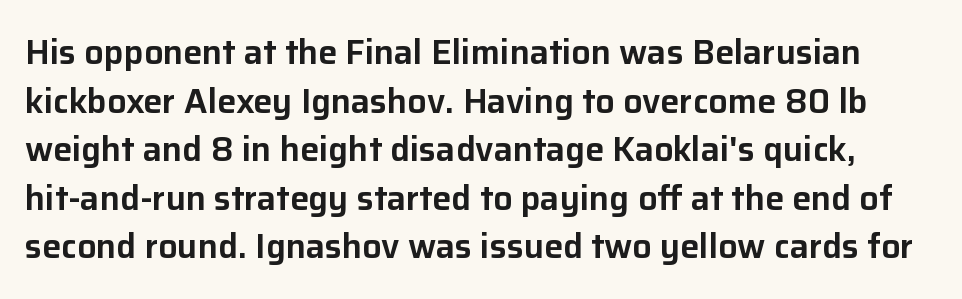
The image shows 34 px sans-serif type, upright; set normal line spacing (1.43x), normal letter spacing, not underlined; low stroke contrast and a medium x-height.
